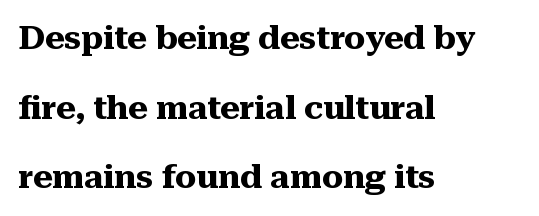
{"serif": "yes", "italic": "no", "bold": "yes", "weight": "heavy", "width": "normal", "stroke_contrast": "medium", "x_height": "medium", "monospaced": "no", "underline": "no", "align": "left", "line_spacing": "loose", "line_spacing_ratio": 2.11, "letter_spacing": "normal", "letter_spacing_em": 0.0, "glyph_px": 33}
